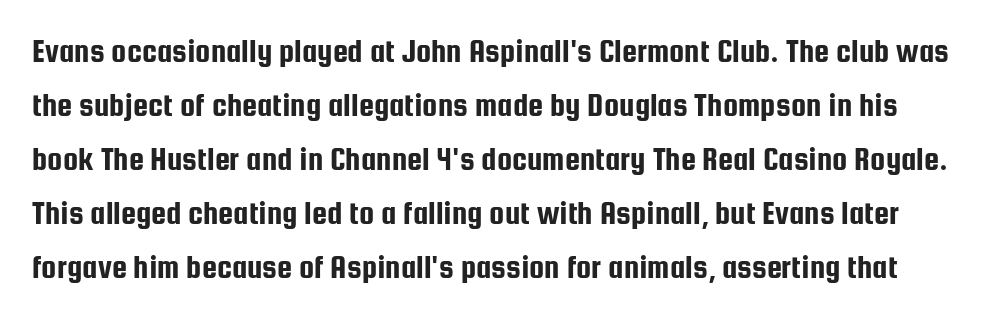
Q: Is the text italic (slanted)? A: No, it is upright.
Q: Is the typeface a serif or a sans-serif typeface? A: Sans-serif.
Q: Is the text underlined? A: No.
Q: Is the spacing between letters normal or unusually wide? A: Normal.
Q: Is the spacing between lines tight, normal or loose? A: Normal.
Q: Width (condensed, normal, or wide)? A: Condensed.
Q: Stroke contrast? A: Low.
Q: x-height? A: Medium.
Q: Monospaced? A: No.
